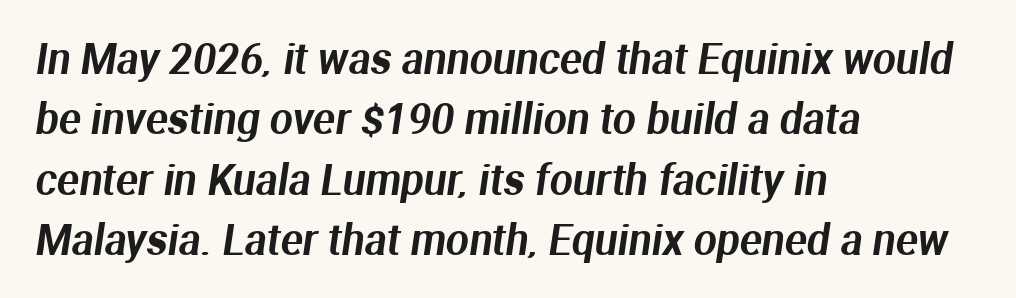
Q: Is the typeface a serif or a sans-serif typeface? A: Sans-serif.
Q: Is the text underlined? A: No.
Q: How is the paragraph aligned? A: Left-aligned.
Q: Is the spacing between letters normal or unusually wide? A: Normal.
Q: Is the spacing between lines tight, normal or loose? A: Normal.
Q: Width (condensed, normal, or wide)? A: Normal.
Q: Stroke contrast? A: Medium.
Q: x-height? A: Medium.
Q: Monospaced? A: No.
